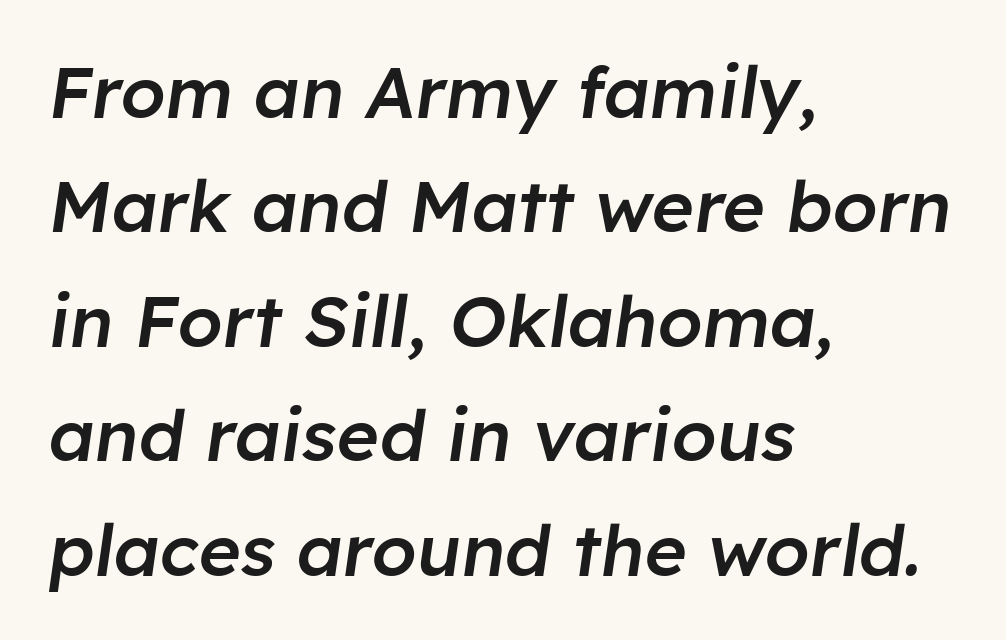
The image shows 72 px semibold type, italic (leaning right); set left-aligned, normal line spacing (1.59x), normal letter spacing, not underlined; low stroke contrast and a medium x-height.
